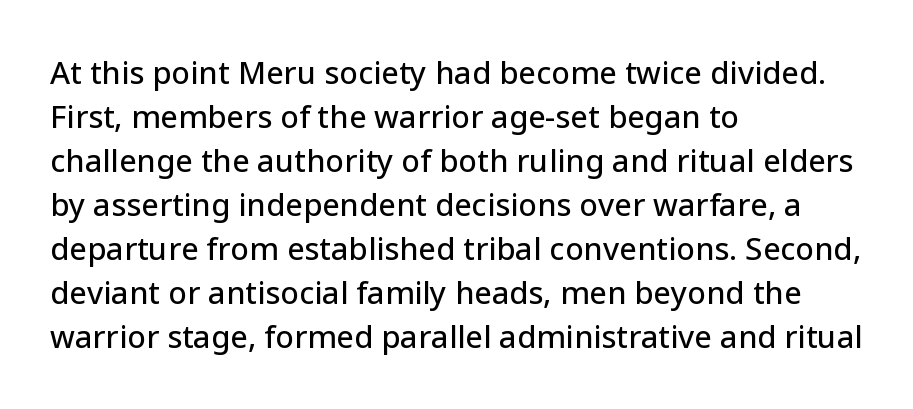
The image shows 31 px sans-serif type, upright; set left-aligned, normal line spacing (1.42x), normal letter spacing, not underlined; low stroke contrast and a medium x-height.
